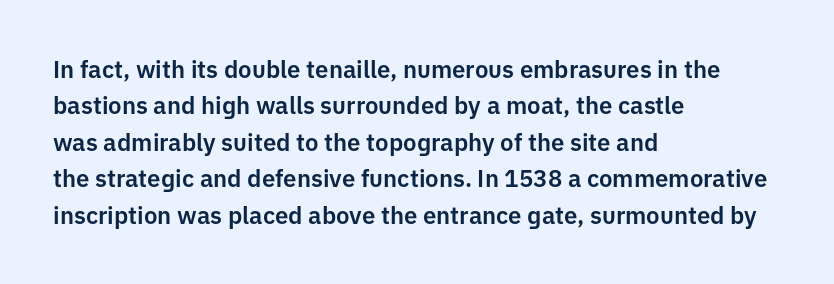
{"italic": "no", "underline": "no", "align": "left", "line_spacing": "normal", "line_spacing_ratio": 1.52, "letter_spacing": "normal", "letter_spacing_em": 0.0, "glyph_px": 24}
